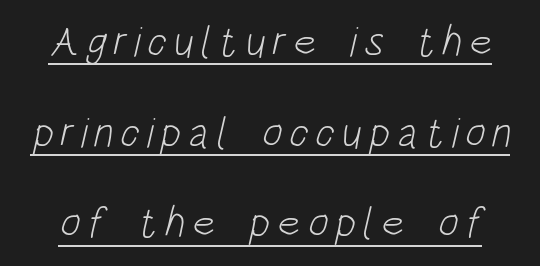
Q: Is the text bold? A: No.
Q: Is the typeface a serif or a sans-serif typeface? A: Sans-serif.
Q: Is the text underlined? A: Yes.
Q: Is the spacing between lines tight, normal or loose? A: Loose.
Q: Width (condensed, normal, or wide)? A: Condensed.
Q: Stroke contrast? A: Low.
Q: x-height? A: Large.
Q: Monospaced? A: No.
